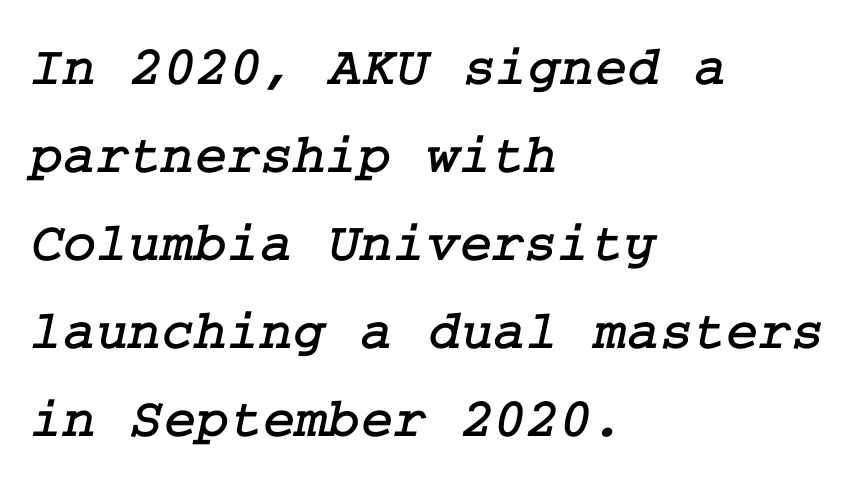
Quick note: underline off. There is no visible air inserted between adjacent glyphs. A normal amount of white space separates one row of letters from the next. Left-aligned paragraph, ragged on the right. Note: serifs present on the glyphs.
